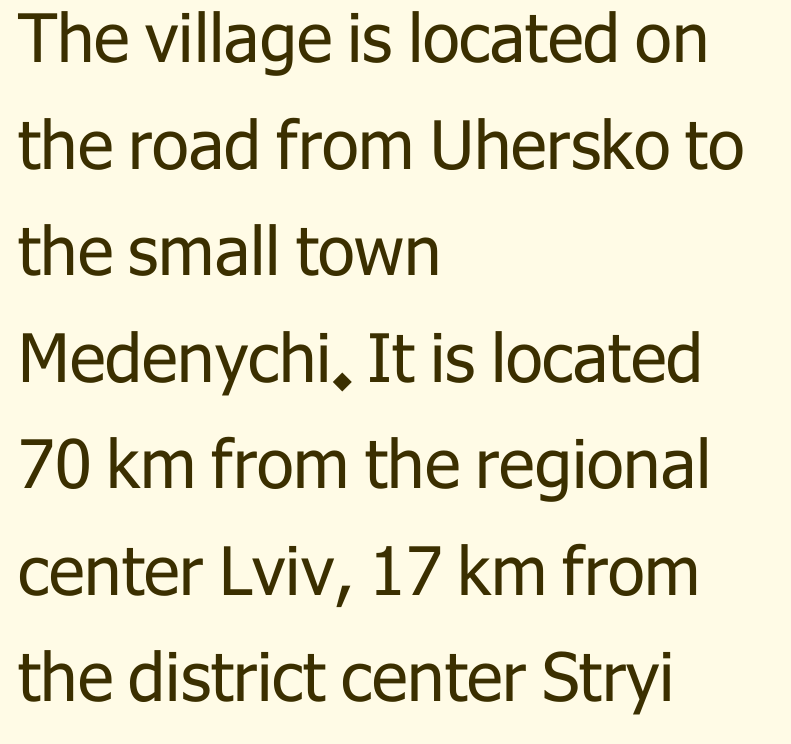
{"serif": "no", "italic": "no", "bold": "no", "weight": "regular", "width": "normal", "stroke_contrast": "low", "x_height": "medium", "monospaced": "no", "underline": "no", "align": "left", "line_spacing": "normal", "line_spacing_ratio": 1.59, "letter_spacing": "normal", "letter_spacing_em": 0.0, "glyph_px": 67}
